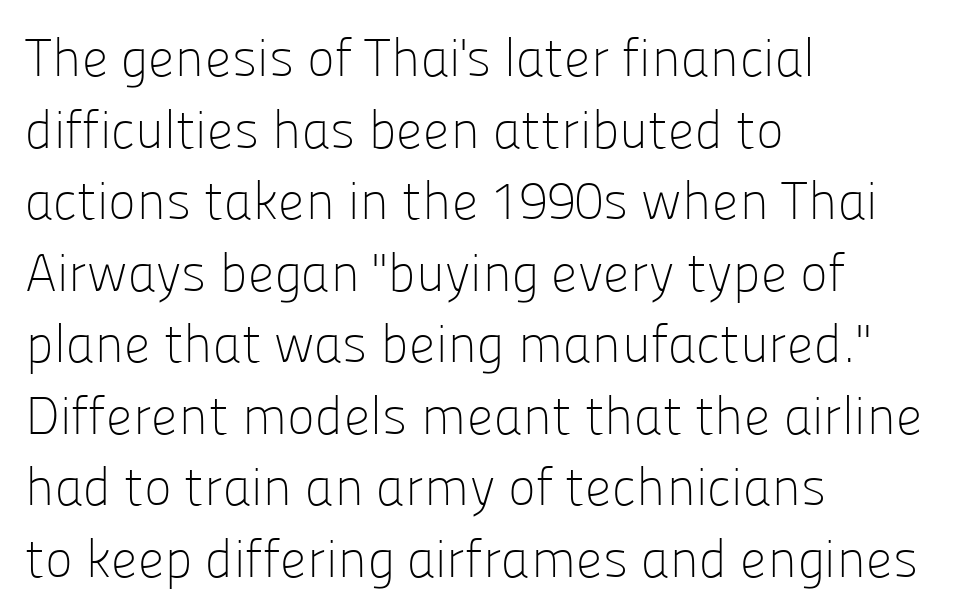
Q: Is the text bold? A: No.
Q: Is the text italic (slanted)? A: No, it is upright.
Q: Is the typeface a serif or a sans-serif typeface? A: Sans-serif.
Q: Is the text underlined? A: No.
Q: How is the paragraph aligned? A: Left-aligned.
Q: Is the spacing between letters normal or unusually wide? A: Normal.
Q: Is the spacing between lines tight, normal or loose? A: Normal.
Q: Width (condensed, normal, or wide)? A: Normal.
Q: Stroke contrast? A: Low.
Q: x-height? A: Medium.
Q: Monospaced? A: No.
